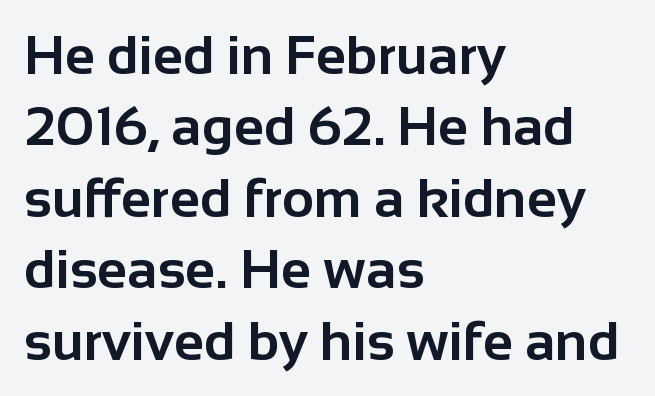
{"serif": "no", "italic": "no", "bold": "yes", "weight": "bold", "width": "normal", "stroke_contrast": "low", "x_height": "medium", "monospaced": "no", "underline": "no", "align": "left", "line_spacing": "normal", "line_spacing_ratio": 1.3, "letter_spacing": "normal", "letter_spacing_em": 0.0, "glyph_px": 55}
